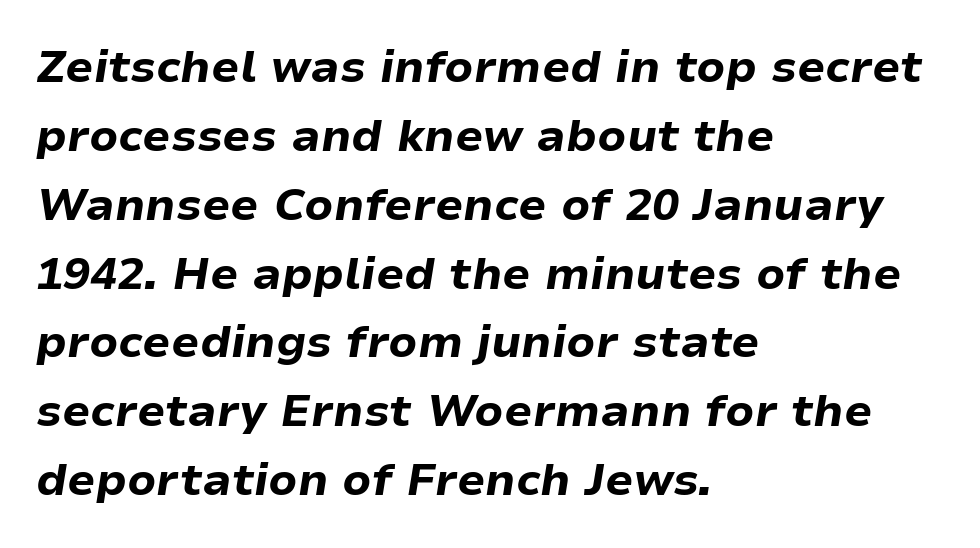
The image shows 45 px bold type, italic (leaning right); set left-aligned, normal line spacing (1.53x), normal letter spacing, not underlined; low stroke contrast and a medium x-height.
